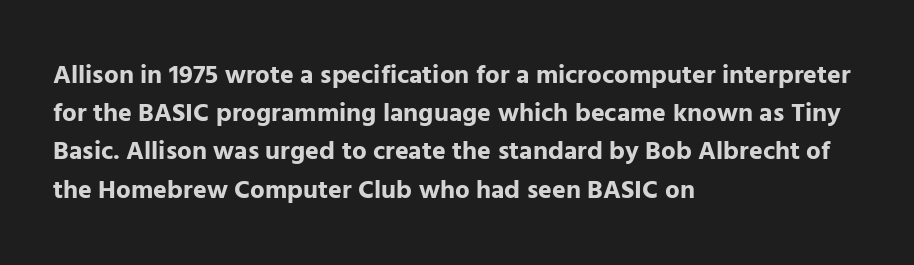
Q: Is the text bold? A: Yes.
Q: Is the text italic (slanted)? A: No, it is upright.
Q: Is the text underlined? A: No.
Q: How is the paragraph aligned? A: Left-aligned.
Q: Is the spacing between letters normal or unusually wide? A: Normal.
Q: Is the spacing between lines tight, normal or loose? A: Normal.
